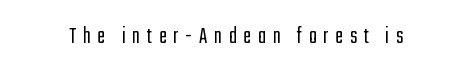
{"italic": "no", "bold": "no", "underline": "no", "letter_spacing": "wide", "letter_spacing_em": 0.28, "glyph_px": 24}
